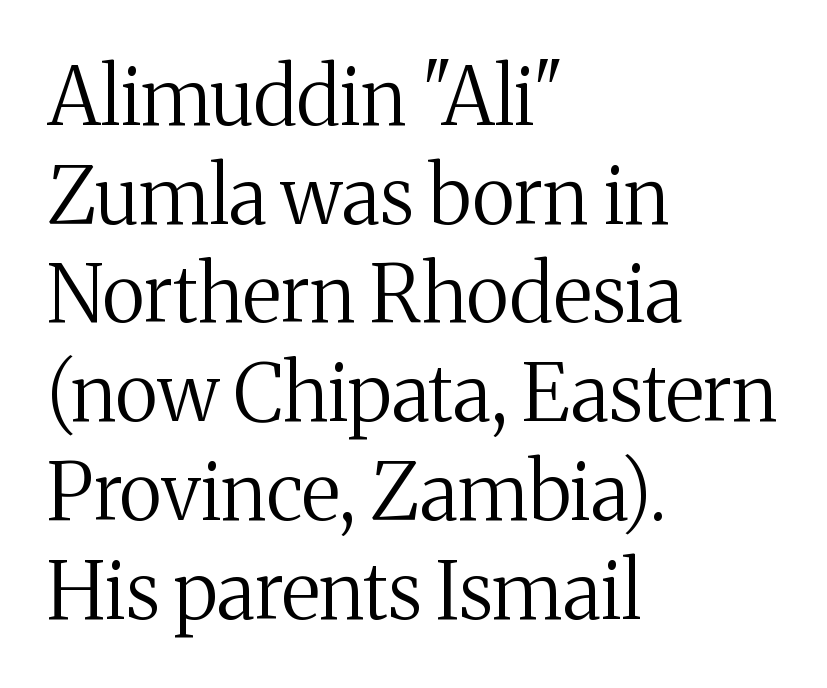
The image shows 79 px regular-weight serif type, upright; set left-aligned, normal line spacing (1.25x), normal letter spacing, not underlined; medium stroke contrast and a medium x-height.
